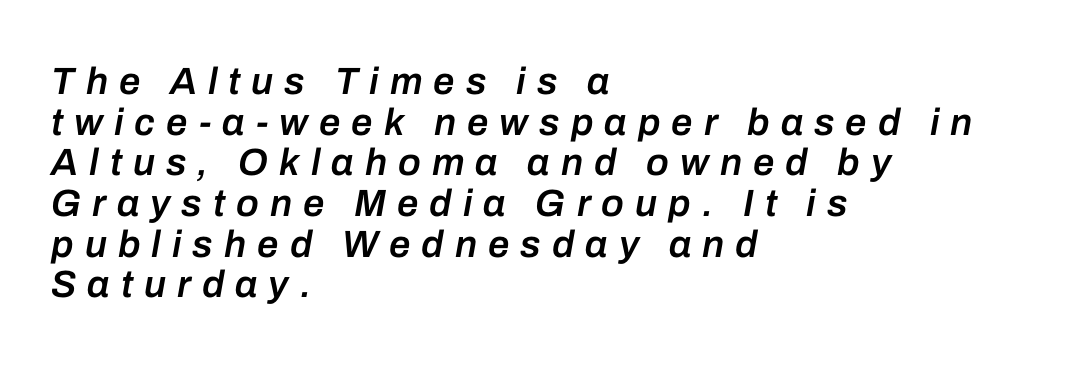
Q: Is the text bold? A: Semi-bold.
Q: Is the text italic (slanted)? A: Yes, it leans right by about 10 degrees.
Q: Is the text underlined? A: No.
Q: How is the paragraph aligned? A: Left-aligned.
Q: Is the spacing between letters normal or unusually wide? A: Unusually wide.
Q: Is the spacing between lines tight, normal or loose? A: Tight.
Q: Width (condensed, normal, or wide)? A: Normal.
Q: Stroke contrast? A: Low.
Q: x-height? A: Medium.
Q: Monospaced? A: No.
